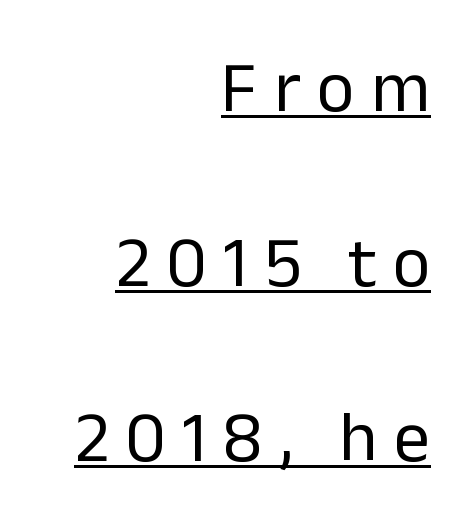
{"serif": "no", "italic": "no", "bold": "no", "weight": "regular", "width": "normal", "stroke_contrast": "low", "x_height": "medium", "monospaced": "no", "underline": "yes", "align": "right", "line_spacing": "loose", "line_spacing_ratio": 2.43, "letter_spacing": "wide", "letter_spacing_em": 0.23, "glyph_px": 72}
